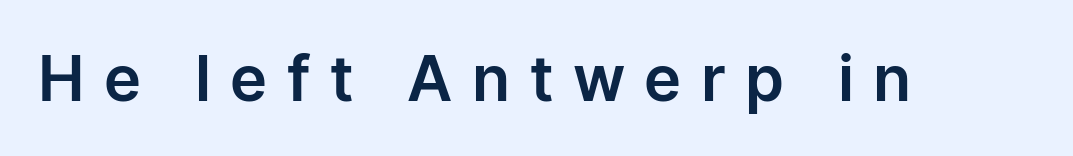
The image shows 63 px sans-serif type, upright; set unusually wide letter spacing (+0.34 em), not underlined; low stroke contrast and a medium x-height.
